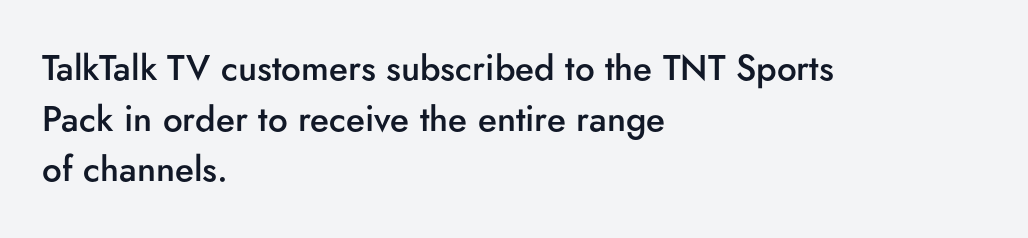
{"serif": "no", "italic": "no", "bold": "semi", "weight": "semibold", "width": "normal", "stroke_contrast": "low", "x_height": "small", "monospaced": "no", "underline": "no", "align": "left", "line_spacing": "normal", "line_spacing_ratio": 1.45, "letter_spacing": "normal", "letter_spacing_em": 0.0, "glyph_px": 35}
